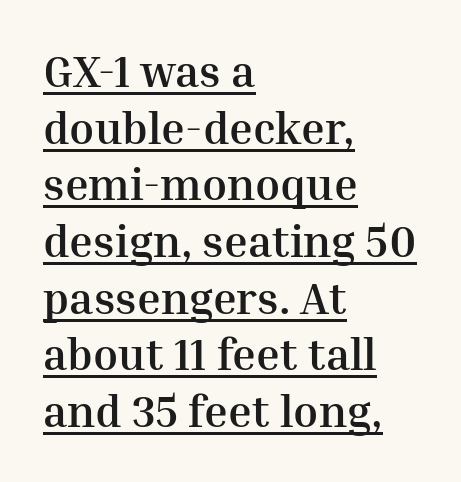
The rows are spaced the way most documents space them. Regarding serifs, this sample has them. Default kerning and tracking; the words read as compact shapes. As a designer I'd log this as weight 700, bold. Is there any slant? The stems are plumb.
